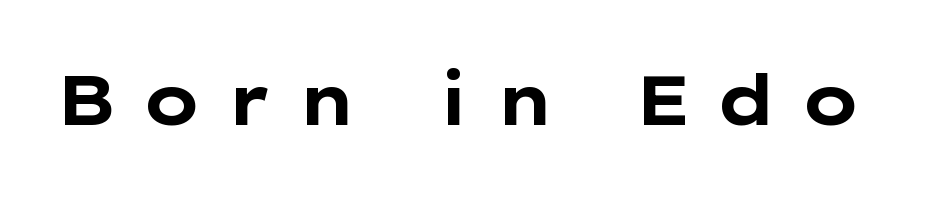
No word sits above an underline. Looks like regular typesetting: each glyph gets only the width it needs. Glyph-to-glyph distance is far greater than everyday printed text. Letterform terminals end flat and unadorned throughout the passage.
